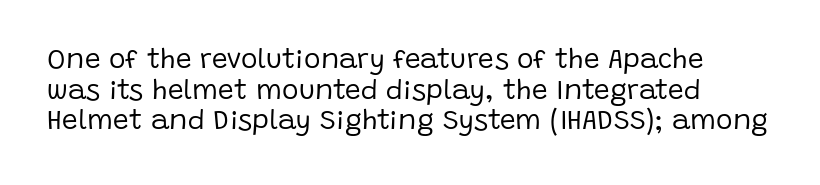
Q: Is the text bold? A: No.
Q: Is the text italic (slanted)? A: No, it is upright.
Q: Is the typeface a serif or a sans-serif typeface? A: Sans-serif.
Q: Is the text underlined? A: No.
Q: Is the spacing between letters normal or unusually wide? A: Normal.
Q: Is the spacing between lines tight, normal or loose? A: Tight.
Q: Width (condensed, normal, or wide)? A: Normal.
Q: Stroke contrast? A: Low.
Q: x-height? A: Large.
Q: Monospaced? A: No.
